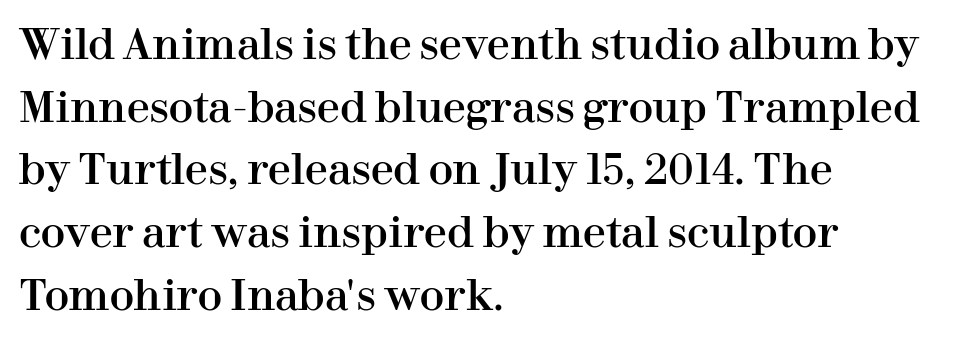
Q: Is the text italic (slanted)? A: No, it is upright.
Q: Is the typeface a serif or a sans-serif typeface? A: Serif.
Q: Is the text underlined? A: No.
Q: How is the paragraph aligned? A: Left-aligned.
Q: Is the spacing between letters normal or unusually wide? A: Normal.
Q: Is the spacing between lines tight, normal or loose? A: Normal.
Q: Width (condensed, normal, or wide)? A: Normal.
Q: Stroke contrast? A: High.
Q: x-height? A: Medium.
Q: Monospaced? A: No.
